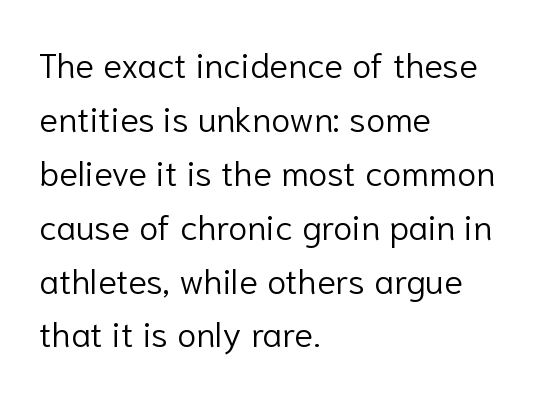
The passage shown is not bold in any degree. The typeface chosen for these lines omits serifs. The rendering keeps characters at their native spacing. A classic flush-left, rag-right setting is used for this passage.
